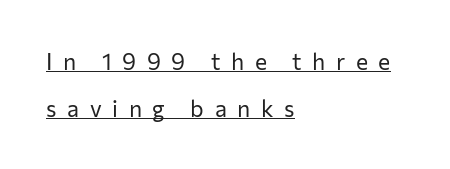
Q: Is the text bold? A: No.
Q: Is the text italic (slanted)? A: No, it is upright.
Q: Is the text underlined? A: Yes.
Q: How is the paragraph aligned? A: Left-aligned.
Q: Is the spacing between letters normal or unusually wide? A: Unusually wide.
Q: Is the spacing between lines tight, normal or loose? A: Loose.
